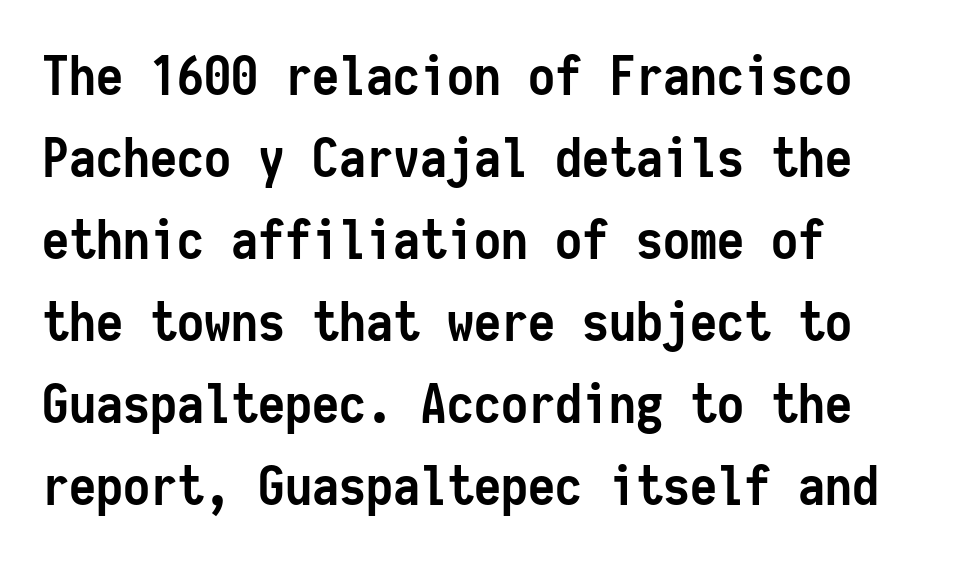
What's the leading like? Ordinary, nothing unusual. How heavy is the stroke? Heavy — this is a bold. Nobody touched the tracking dial on this one. Upright lettering throughout.
